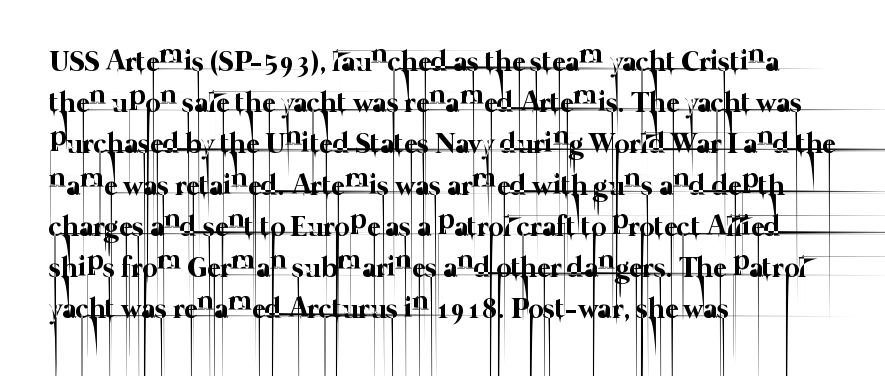
Each letter keeps its own natural width here, so spacing adapts to shape. You could call the tracking neutral — neither tight nor loose. Plain, unruled lines of type. Does the leading feel generous? No, just average.
